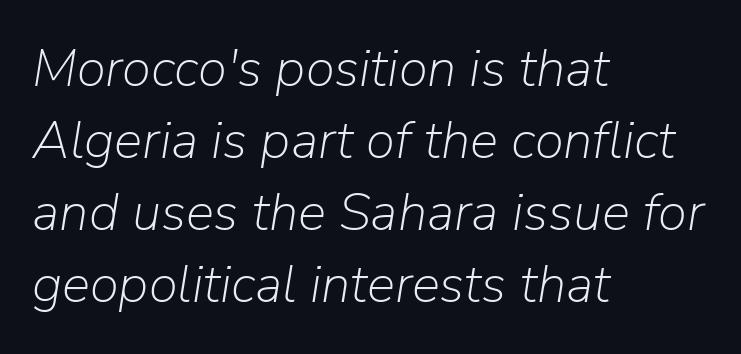
{"italic": "yes", "lean": "right", "slant_degrees": 9, "bold": "no", "weight": "light", "width": "normal", "stroke_contrast": "low", "x_height": "medium", "monospaced": "no", "underline": "no", "align": "left", "line_spacing": "normal", "line_spacing_ratio": 1.36, "letter_spacing": "normal", "letter_spacing_em": 0.0, "glyph_px": 53}
